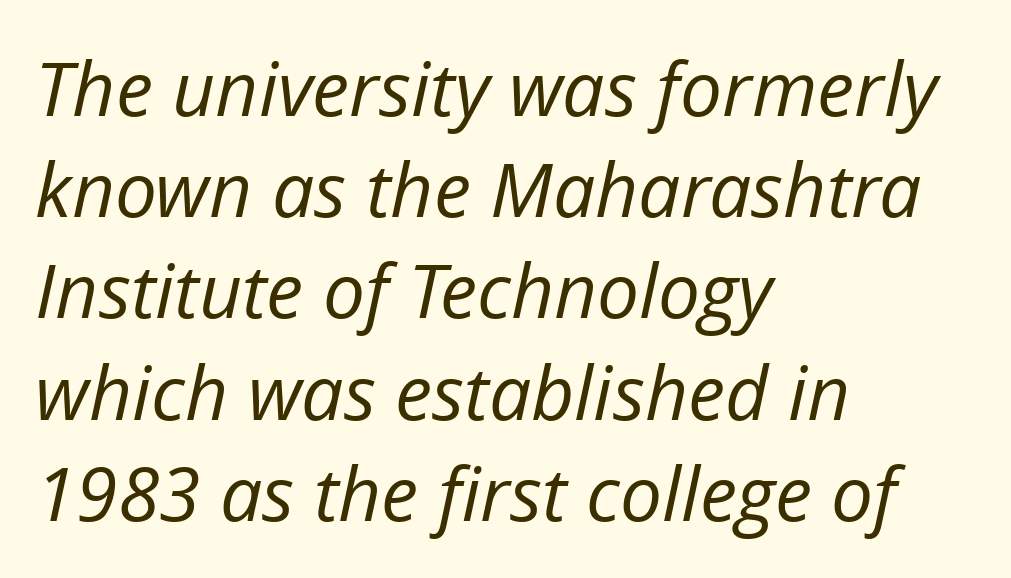
The image shows 75 px regular-weight type, italic (leaning right); set left-aligned, normal line spacing (1.35x), normal letter spacing, not underlined; low stroke contrast and a medium x-height.
